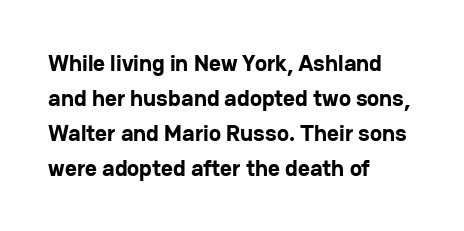
A normal amount of white space separates one row of letters from the next. The lines in this sample share a left origin and differ only in where they stop. Characters follow at the spacing the type designer built in. In terms of weight, the rendering is a true, heavy bold.
